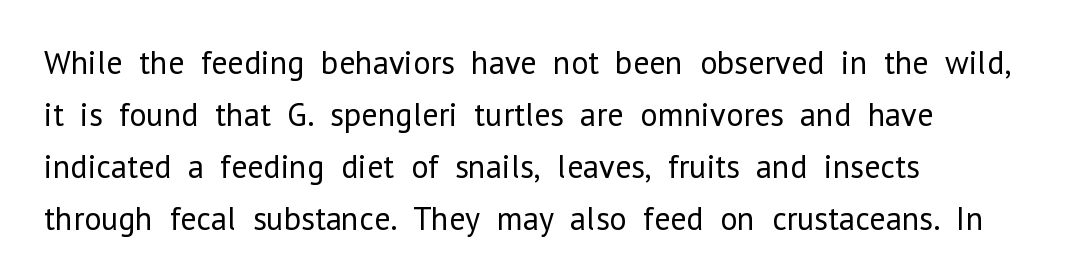
Q: Is the text bold? A: No.
Q: Is the text italic (slanted)? A: No, it is upright.
Q: Is the typeface a serif or a sans-serif typeface? A: Sans-serif.
Q: Is the text underlined? A: No.
Q: How is the paragraph aligned? A: Left-aligned.
Q: Is the spacing between letters normal or unusually wide? A: Normal.
Q: Is the spacing between lines tight, normal or loose? A: Normal.
Q: Width (condensed, normal, or wide)? A: Normal.
Q: Stroke contrast? A: Low.
Q: x-height? A: Medium.
Q: Monospaced? A: No.
